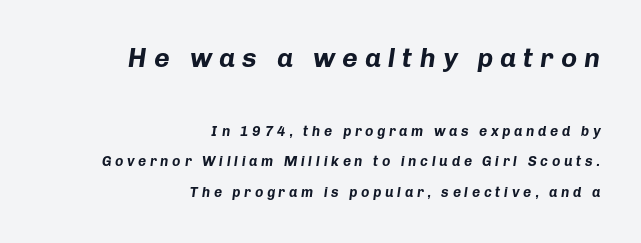
{"italic": "yes", "lean": "right", "slant_degrees": 8, "bold": "yes", "underline": "no", "align": "right", "line_spacing": "loose", "line_spacing_ratio": 2.19, "letter_spacing": "wide", "letter_spacing_em": 0.26, "larger_block": "first", "size_ratio": 1.93, "glyph_px": 27}
